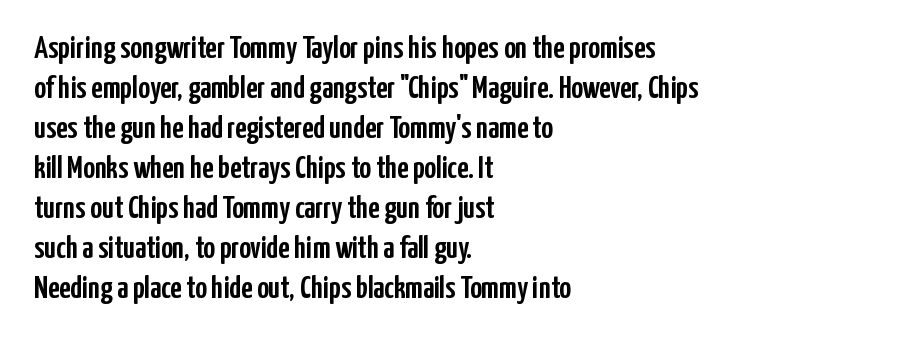
Ascenders rise straight up at ninety degrees. The space directly below the letters is spotless. In terms of letterform style, serifs are entirely absent. The face used here is proportionally spaced, like ordinary book or web type.
